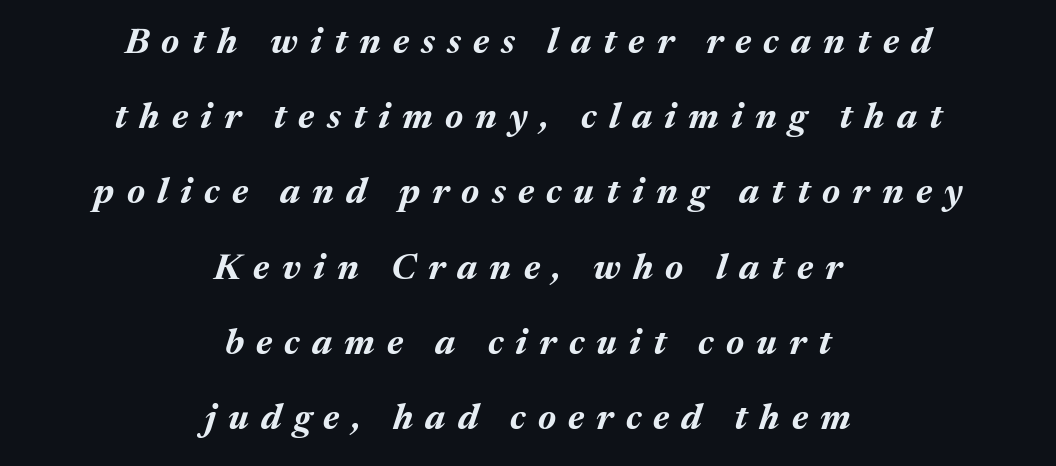
Q: Is the text bold? A: Yes.
Q: Is the text italic (slanted)? A: Yes, it leans right by about 17 degrees.
Q: Is the text underlined? A: No.
Q: How is the paragraph aligned? A: Centered.
Q: Is the spacing between letters normal or unusually wide? A: Unusually wide.
Q: Is the spacing between lines tight, normal or loose? A: Loose.
Q: Width (condensed, normal, or wide)? A: Normal.
Q: Stroke contrast? A: Medium.
Q: x-height? A: Medium.
Q: Monospaced? A: No.
